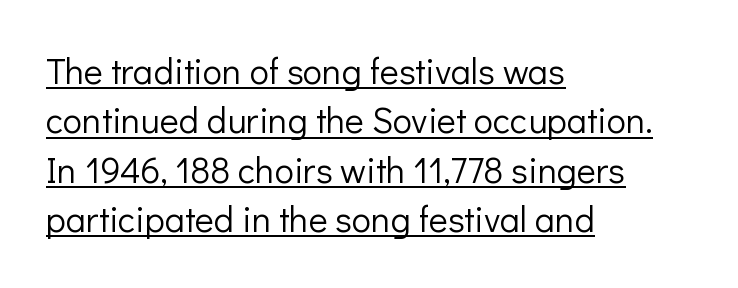
{"serif": "no", "italic": "no", "bold": "no", "weight": "light", "width": "normal", "stroke_contrast": "low", "x_height": "medium", "monospaced": "no", "underline": "yes", "align": "left", "line_spacing": "normal", "line_spacing_ratio": 1.37, "letter_spacing": "normal", "letter_spacing_em": 0.0, "glyph_px": 36}
